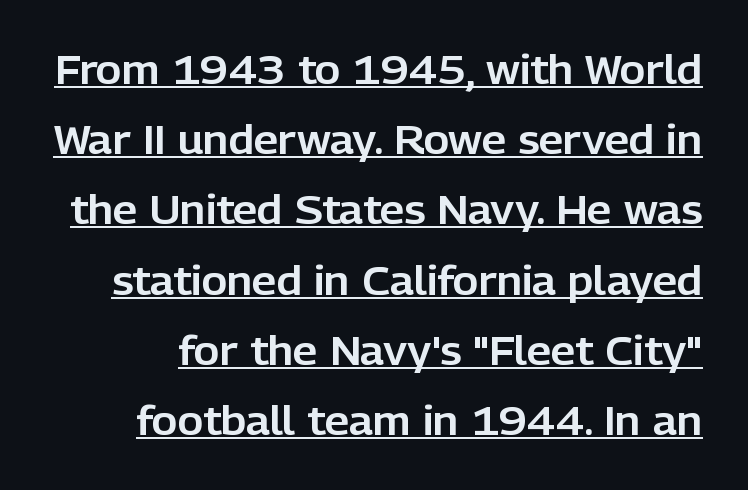
{"serif": "no", "italic": "no", "width": "normal", "stroke_contrast": "low", "x_height": "medium", "monospaced": "no", "underline": "yes", "line_spacing_ratio": 1.8, "letter_spacing": "normal", "letter_spacing_em": 0.0, "glyph_px": 39}
